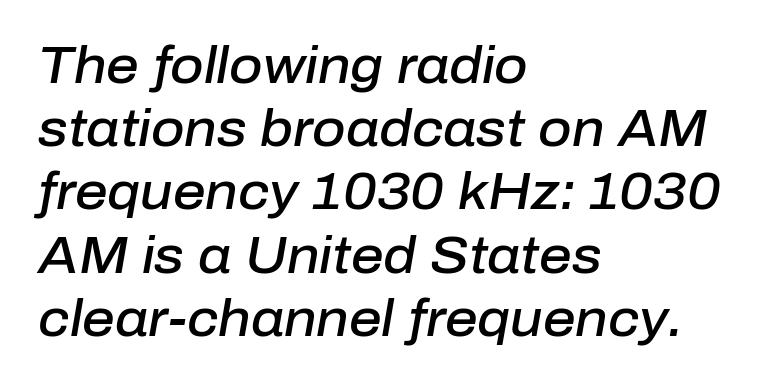
A bare baseline throughout the passage. The passage shown leans; its letterforms are oblique. Left-aligned paragraph, ragged on the right. Spacing between characters is what you'd get straight out of the box. These lines are rendered in a variable-pitch font.
